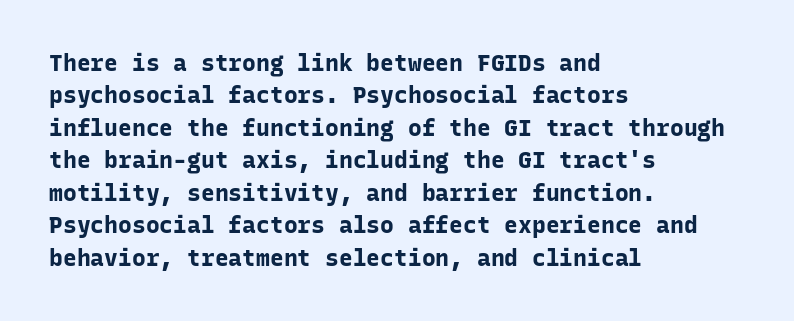
Q: Is the text bold? A: Yes.
Q: Is the text italic (slanted)? A: No, it is upright.
Q: Is the text underlined? A: No.
Q: How is the paragraph aligned? A: Left-aligned.
Q: Is the spacing between letters normal or unusually wide? A: Normal.
Q: Is the spacing between lines tight, normal or loose? A: Normal.
